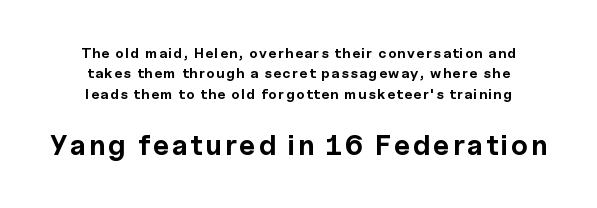
{"serif": "no", "italic": "no", "bold": "yes", "weight": "bold", "width": "normal", "x_height": "medium", "monospaced": "no", "underline": "no", "align": "center", "line_spacing": "normal", "line_spacing_ratio": 1.45, "larger_block": "second", "size_ratio": 2.0, "glyph_px": 28}
